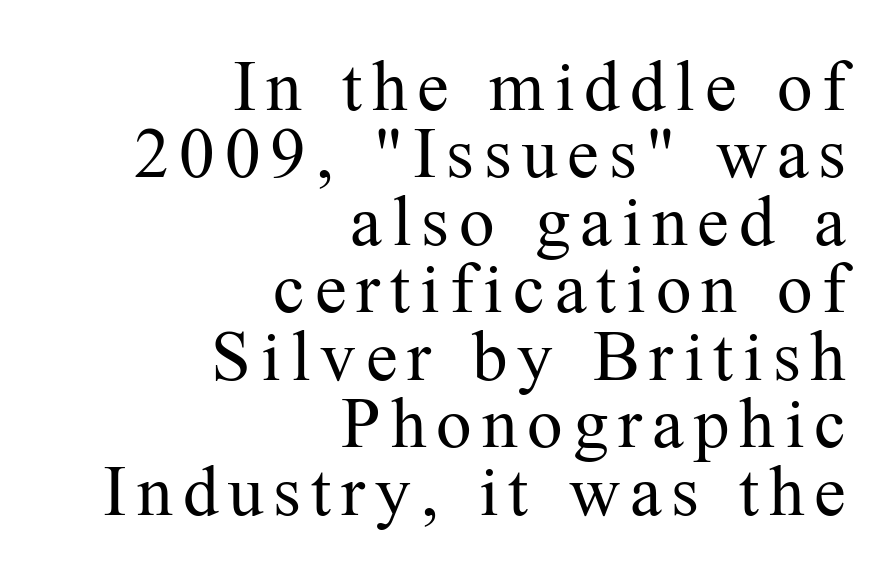
Q: Is the text bold? A: No.
Q: Is the text italic (slanted)? A: No, it is upright.
Q: Is the typeface a serif or a sans-serif typeface? A: Serif.
Q: Is the text underlined? A: No.
Q: How is the paragraph aligned? A: Right-aligned.
Q: Is the spacing between lines tight, normal or loose? A: Tight.
Q: Width (condensed, normal, or wide)? A: Normal.
Q: Stroke contrast? A: Medium.
Q: x-height? A: Medium.
Q: Monospaced? A: No.
